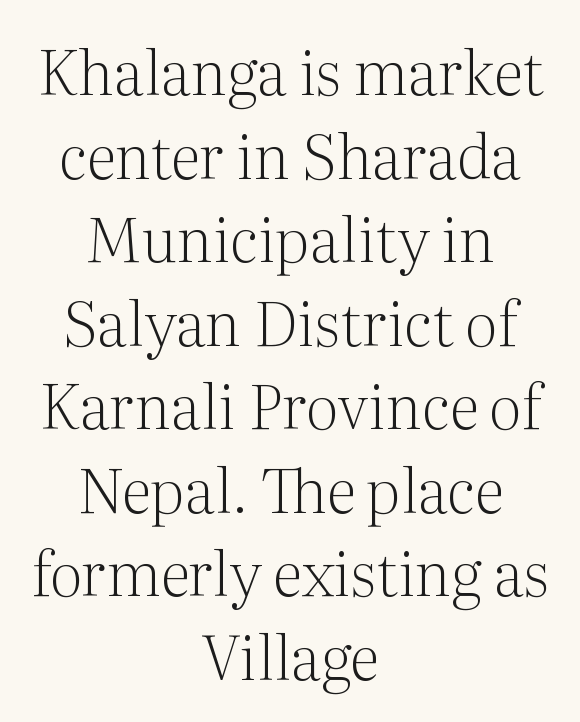
Q: Is the text bold? A: No.
Q: Is the text italic (slanted)? A: No, it is upright.
Q: Is the typeface a serif or a sans-serif typeface? A: Serif.
Q: Is the text underlined? A: No.
Q: How is the paragraph aligned? A: Centered.
Q: Is the spacing between letters normal or unusually wide? A: Normal.
Q: Is the spacing between lines tight, normal or loose? A: Normal.
Q: Width (condensed, normal, or wide)? A: Normal.
Q: Stroke contrast? A: Medium.
Q: x-height? A: Medium.
Q: Monospaced? A: No.
